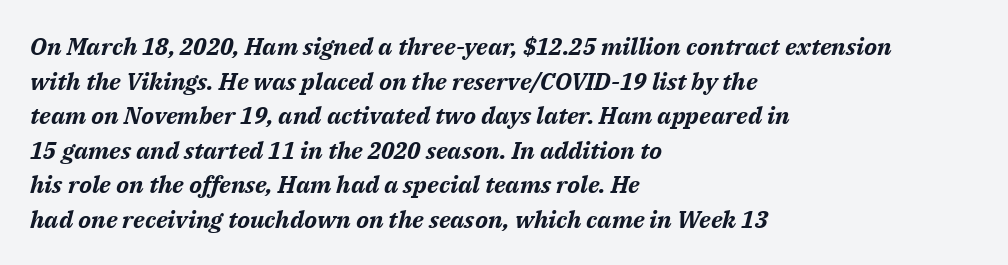
{"italic": "yes", "lean": "right", "slant_degrees": 14, "bold": "yes", "underline": "no", "align": "left", "line_spacing": "normal", "line_spacing_ratio": 1.44, "letter_spacing": "normal", "letter_spacing_em": 0.0, "glyph_px": 24}
